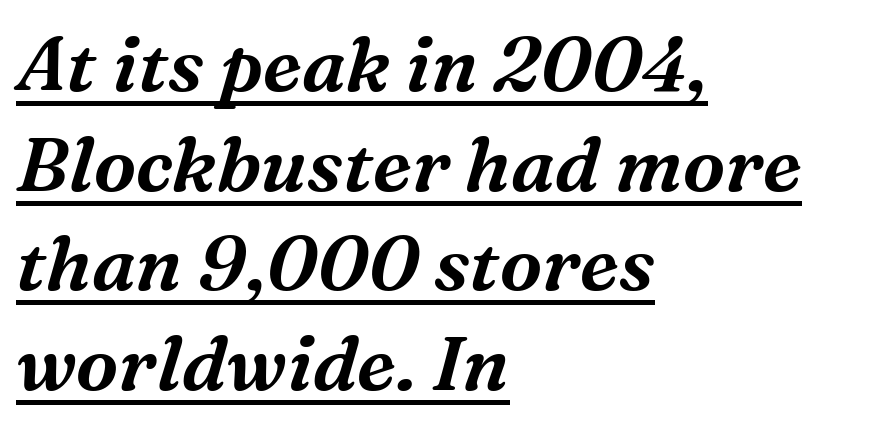
Q: Is the text italic (slanted)? A: Yes, it leans right by about 16 degrees.
Q: Is the typeface a serif or a sans-serif typeface? A: Serif.
Q: Is the text underlined? A: Yes.
Q: How is the paragraph aligned? A: Left-aligned.
Q: Is the spacing between letters normal or unusually wide? A: Normal.
Q: Is the spacing between lines tight, normal or loose? A: Normal.
Q: Width (condensed, normal, or wide)? A: Normal.
Q: Stroke contrast? A: Medium.
Q: x-height? A: Medium.
Q: Monospaced? A: No.
